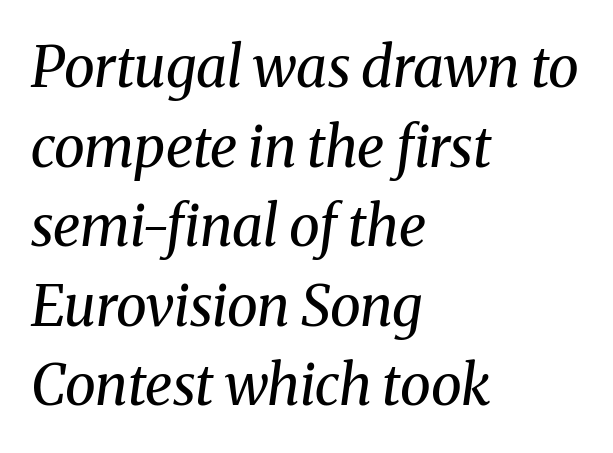
Here the glyphs are tracked normally, forming tight word shapes. A normal amount of white space separates one row of letters from the next. Line beginnings align vertically; line endings do not. No letter is thick-stroked: the sample isn't bold.
